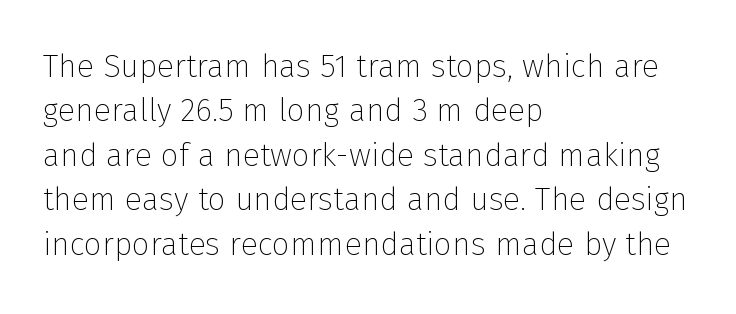
Each row of text sits above clean, open space. The face used here is proportionally spaced, like ordinary book or web type. The lettering holds an erect, upright posture throughout. Observe the ordinary spacing: letters are neighbours, not strangers. Is the block centered? No — it sits flush against the left margin. The font family rendered here belongs to the sans-serif group.
